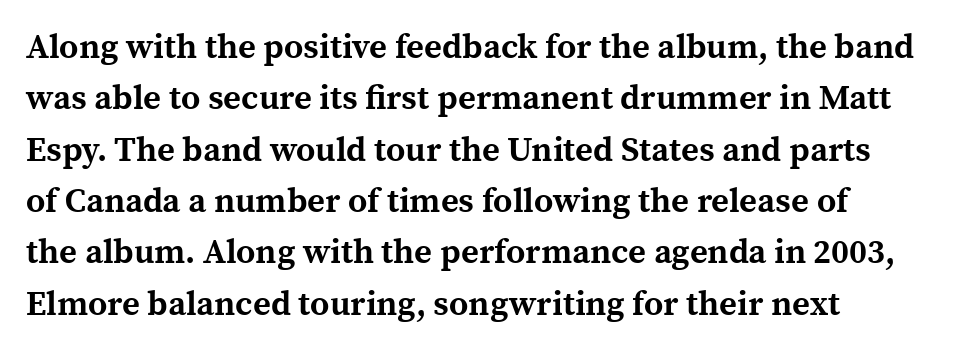
Each glyph is drawn with heavy, bold strokes. Leading matches the norm, producing a regular column. Underline: absent. Short and long lines alike share a common starting point at left. Characters remain perfectly vertical along every line.
